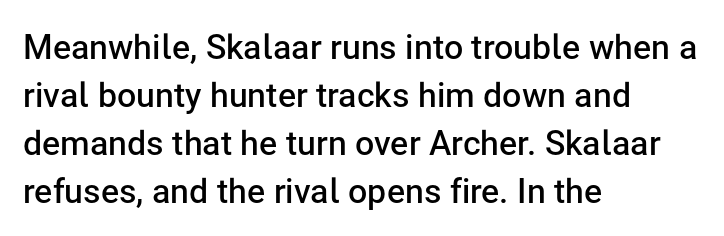
Q: Is the text bold? A: Semi-bold.
Q: Is the text italic (slanted)? A: No, it is upright.
Q: Is the typeface a serif or a sans-serif typeface? A: Sans-serif.
Q: Is the text underlined? A: No.
Q: How is the paragraph aligned? A: Left-aligned.
Q: Is the spacing between letters normal or unusually wide? A: Normal.
Q: Is the spacing between lines tight, normal or loose? A: Normal.
Q: Width (condensed, normal, or wide)? A: Normal.
Q: Stroke contrast? A: Low.
Q: x-height? A: Medium.
Q: Monospaced? A: No.
